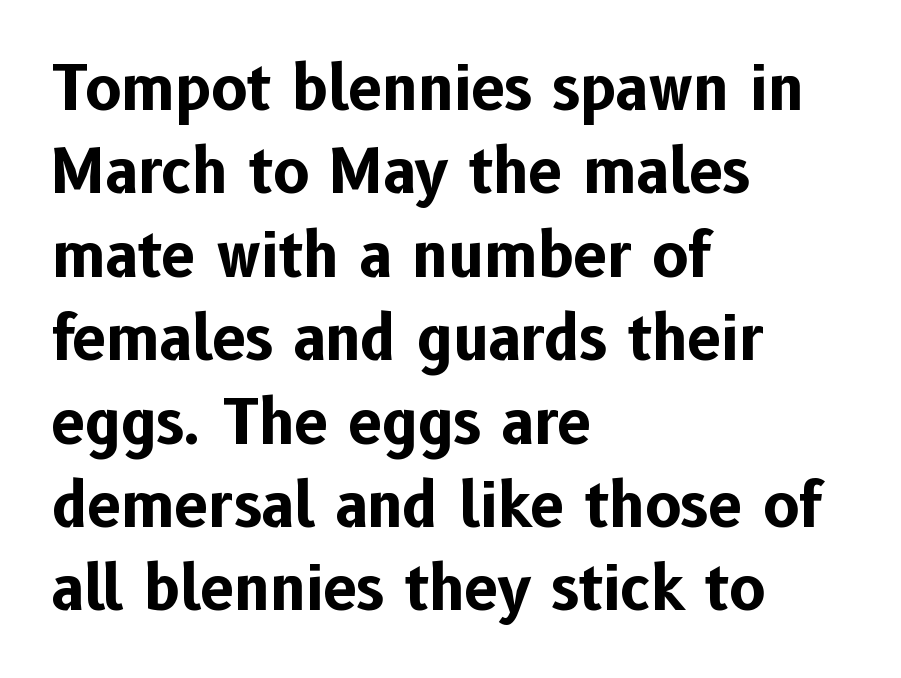
Observe the ordinary spacing: letters are neighbours, not strangers. The designer left line spacing at the default. I'd call this a sans setting — the letters go barefoot. Teacher's note: observe the even left margin — that is flush-left alignment. When letters stand straight like this, we call the style roman or upright. Is the type bold? Yes — the strokes are clearly thick and heavy.
